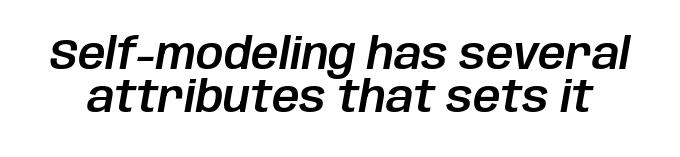
Q: Is the text italic (slanted)? A: Yes, it leans right by about 10 degrees.
Q: Is the text underlined? A: No.
Q: Is the spacing between letters normal or unusually wide? A: Normal.
Q: Is the spacing between lines tight, normal or loose? A: Tight.
Q: Width (condensed, normal, or wide)? A: Normal.
Q: Stroke contrast? A: Low.
Q: x-height? A: Large.
Q: Monospaced? A: No.
